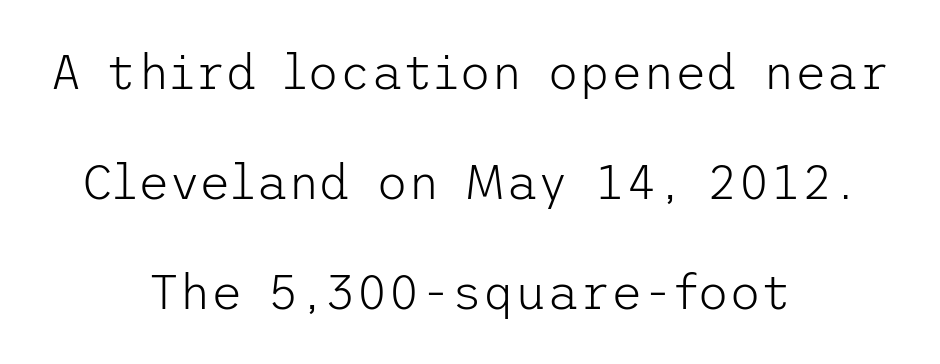
The image shows 49 px light sans-serif type, upright; set centered, loose line spacing (2.24x), normal letter spacing, not underlined; low stroke contrast and a medium x-height.
